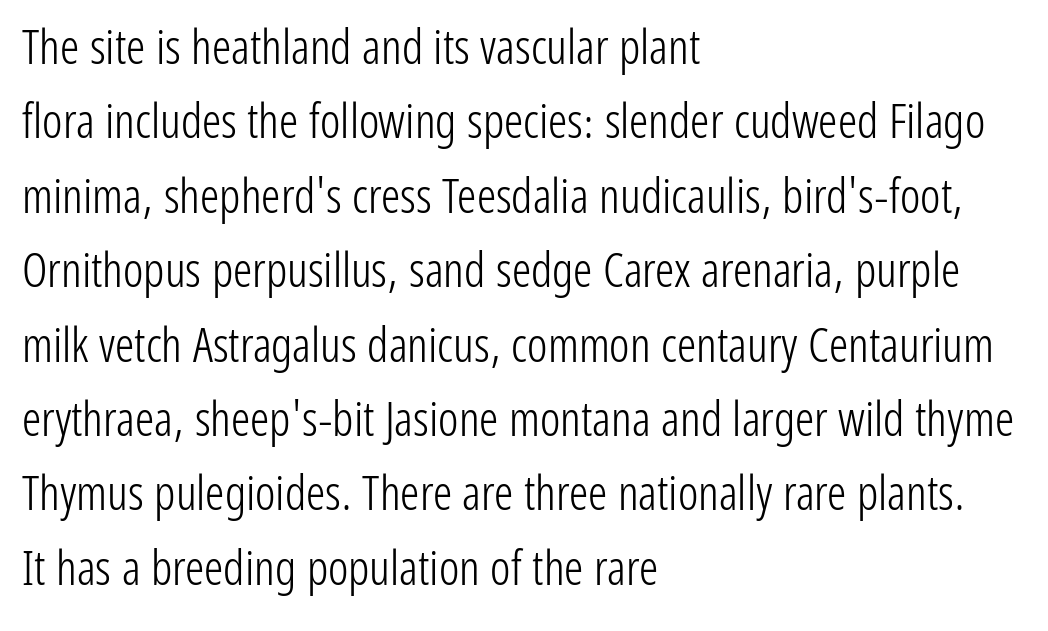
No letter is thick-stroked: the sample isn't bold. Each line starts at the same left margin while the right side varies. Regular leading. This sample uses plain, unmodified letter spacing. The passage shown is typed in a proportional face where columns would drift. Each letter's strokes conclude bluntly, with no projecting serifs.
